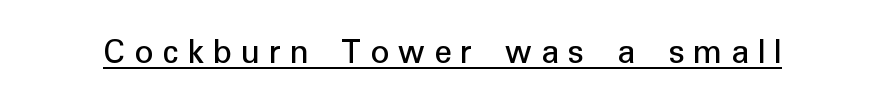
The typesetter has applied underlining to the passage shown. Classification — sans serif. The typography opts for an upright posture over an oblique one. You could not count columns in this text — the font is proportionally spaced. There is plenty of visible air inserted between adjacent glyphs.
